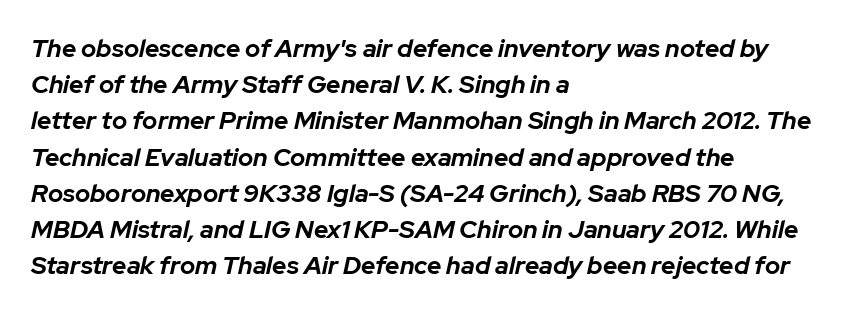
The image shows 25 px bold type, italic (leaning right); set left-aligned, normal line spacing (1.45x), normal letter spacing, not underlined.
